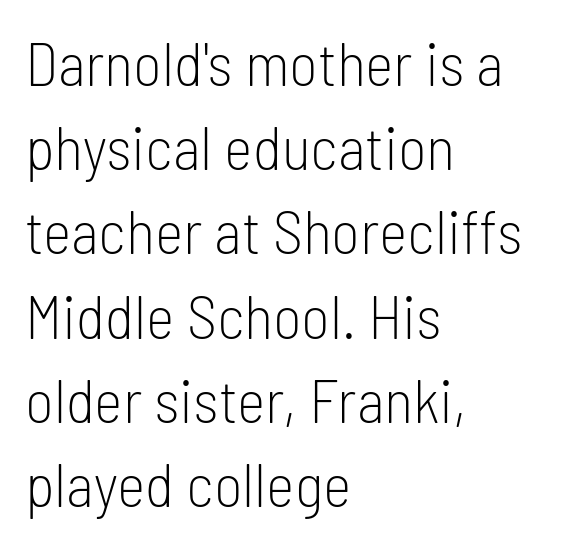
{"serif": "no", "italic": "no", "bold": "no", "weight": "light", "width": "condensed", "stroke_contrast": "low", "x_height": "medium", "monospaced": "no", "underline": "no", "align": "left", "line_spacing": "normal", "line_spacing_ratio": 1.38, "letter_spacing": "normal", "letter_spacing_em": 0.0, "glyph_px": 61}
